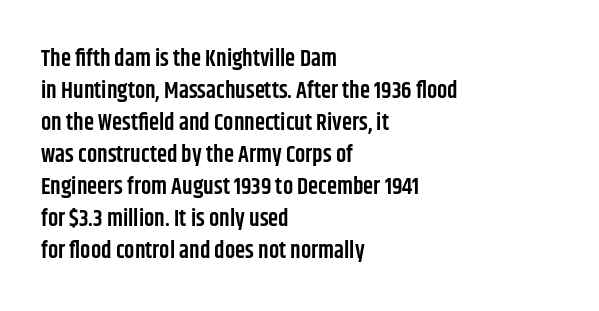
Compared with an ordinary text face, these strokes are moderately heavier — a semibold. Unlike italic type, these characters show no tilt at all. The leading is moderate, giving the passage an even texture. No extra tracking has been applied to these lines.
